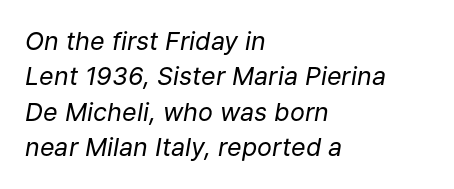
The image shows 25 px text type, italic (leaning right); set left-aligned, normal line spacing (1.42x), normal letter spacing, not underlined.
